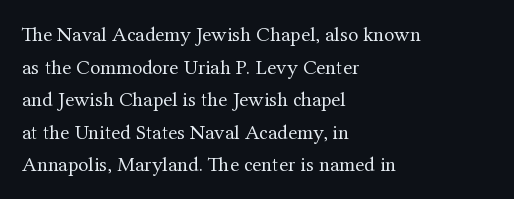
The image shows 21 px text type, upright; set left-aligned, normal line spacing (1.55x), normal letter spacing, not underlined.
